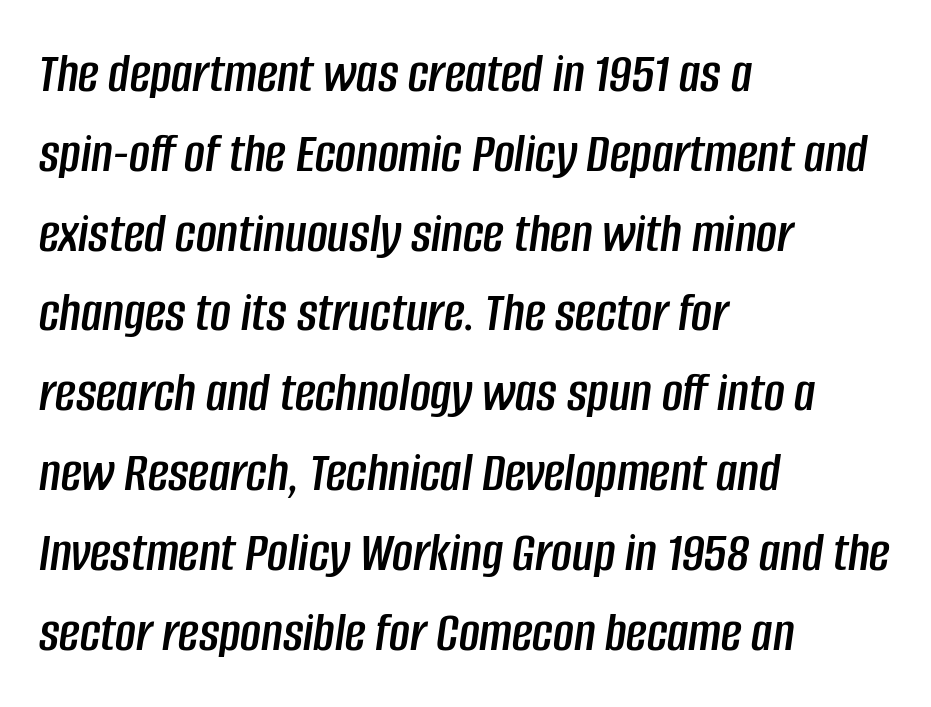
This sample uses plain, unmodified letter spacing. The rendering anchors every line to the left-hand side. Posture: slanted. The vertical gap from one line to the next is medium. Note the varied advance widths — an 'i' is clearly narrower than an 'm'. This rendering features lettering with no underline.
